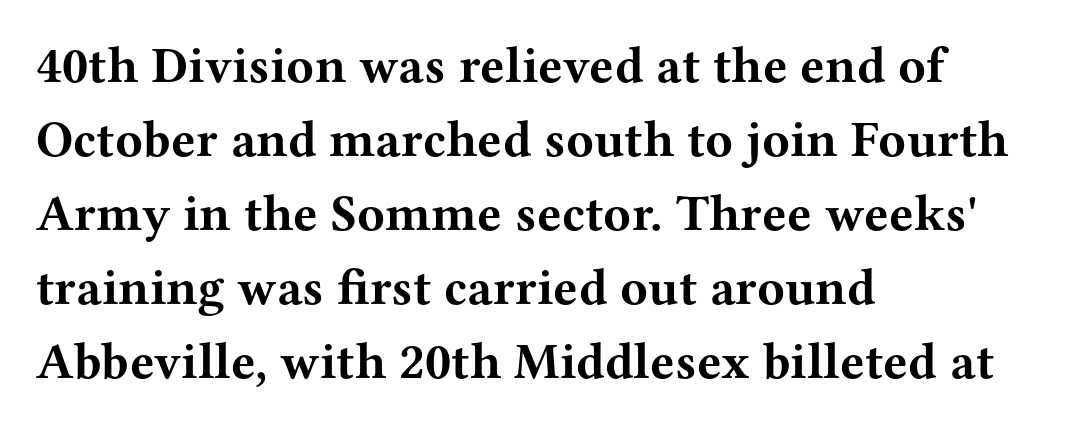
The image shows 51 px bold, wide serif type, upright; set left-aligned, normal line spacing (1.45x), normal letter spacing, not underlined; medium stroke contrast and a medium x-height.
